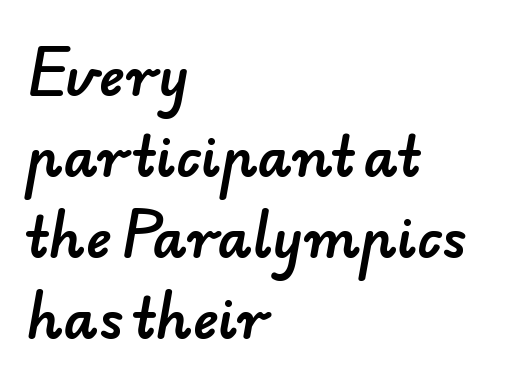
Clear beneath every line of the passage. The glyphs in this specimen are sans serif. Standard letterfit; no display-style spreading of the glyphs. How would I describe the line gaps? Plain and ordinary.
